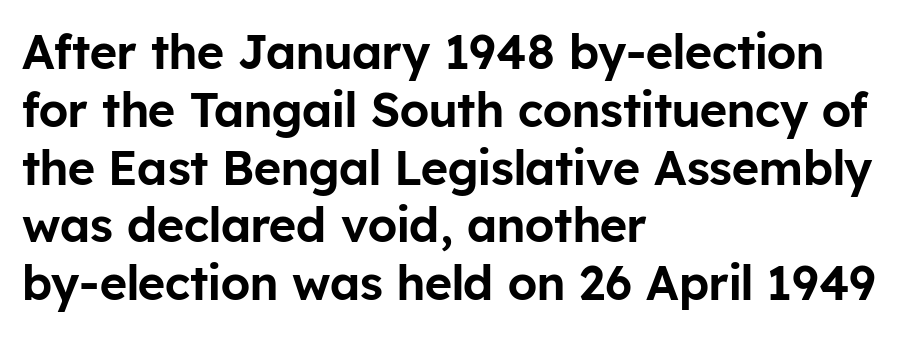
The image shows 47 px sans-serif type, upright; set left-aligned, line spacing 1.23x, normal letter spacing, not underlined; low stroke contrast and a medium x-height.
